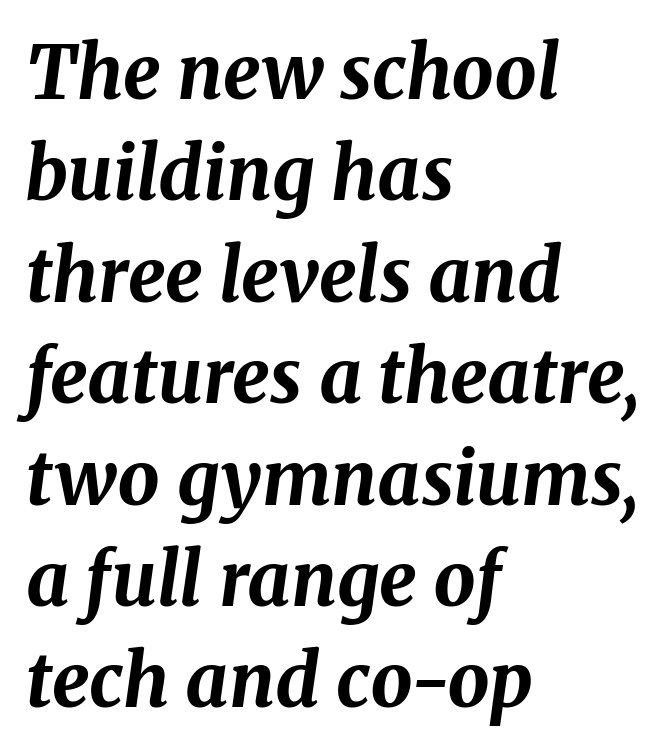
The image shows 74 px bold type, italic (leaning right); set left-aligned, normal line spacing (1.37x), normal letter spacing, not underlined; medium stroke contrast and a medium x-height.
